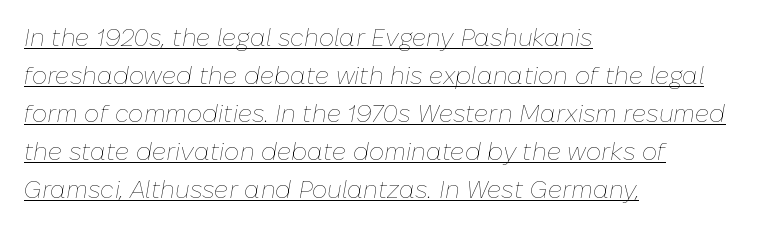
Tracking value appears to be zero — textbook default spacing. Every character sits at an angle, as italics do. The string is rendered with underlining switched on. The paragraph has a hard left edge and a soft right edge.
